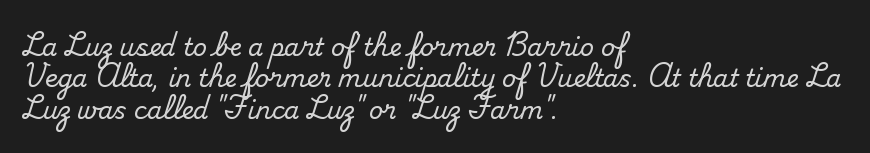
The image shows 24 px text type; set left-aligned, normal line spacing (1.31x), normal letter spacing, not underlined.
